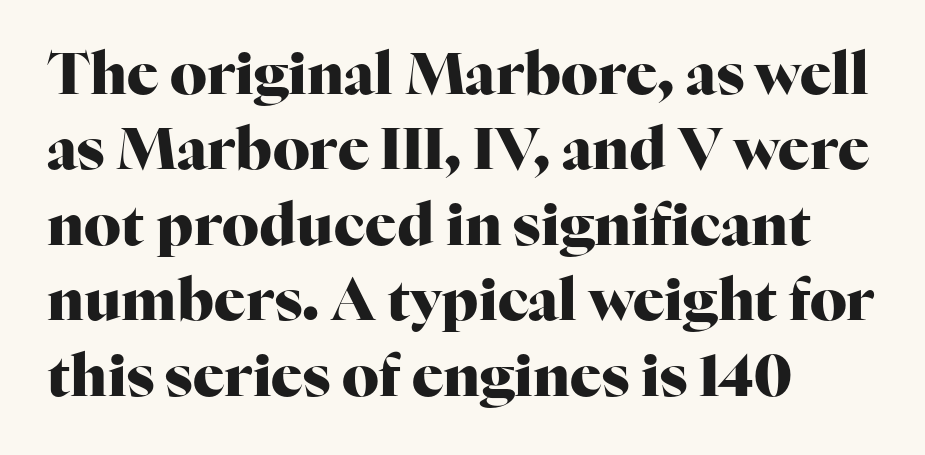
Q: Is the text bold? A: Yes.
Q: Is the text italic (slanted)? A: No, it is upright.
Q: Is the typeface a serif or a sans-serif typeface? A: Serif.
Q: Is the text underlined? A: No.
Q: How is the paragraph aligned? A: Left-aligned.
Q: Is the spacing between letters normal or unusually wide? A: Normal.
Q: Is the spacing between lines tight, normal or loose? A: Normal.
Q: Width (condensed, normal, or wide)? A: Normal.
Q: Stroke contrast? A: High.
Q: x-height? A: Medium.
Q: Monospaced? A: No.
